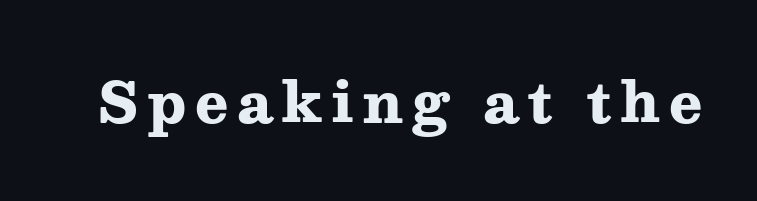
{"serif": "yes", "italic": "no", "bold": "yes", "weight": "heavy", "width": "wide", "stroke_contrast": "medium", "x_height": "medium", "monospaced": "no", "underline": "no", "glyph_px": 55}
